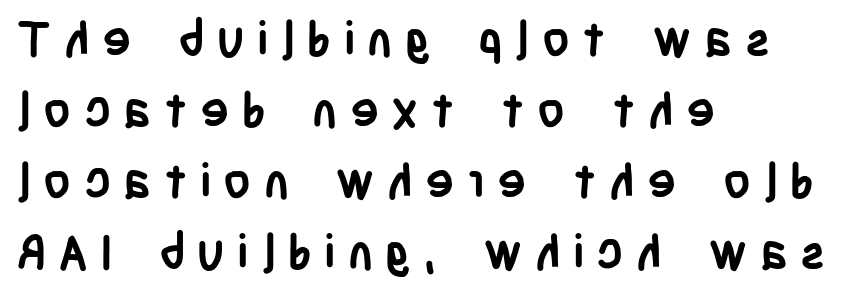
{"serif": "no", "italic": "no", "bold": "yes", "weight": "semibold", "width": "condensed", "stroke_contrast": "low", "x_height": "large", "monospaced": "no", "underline": "no", "align": "left", "line_spacing": "normal", "line_spacing_ratio": 1.48, "letter_spacing": "wide", "letter_spacing_em": 0.26, "glyph_px": 48}
